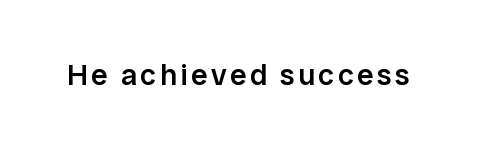
{"serif": "no", "italic": "no", "bold": "semi", "weight": "semibold", "width": "normal", "stroke_contrast": "low", "x_height": "medium", "monospaced": "no", "underline": "no", "glyph_px": 30}
